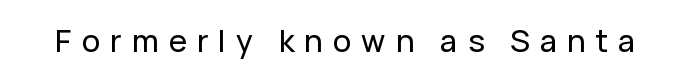
The image shows 31 px sans-serif type, upright; set unusually wide letter spacing (+0.32 em), not underlined; low stroke contrast and a medium x-height.
